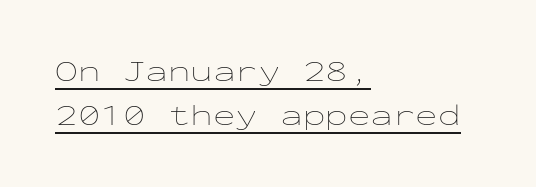
The image shows 30 px thin, wide type, upright, monospaced; set left-aligned, normal line spacing (1.47x), normal letter spacing, underlined; low stroke contrast and a medium x-height.
